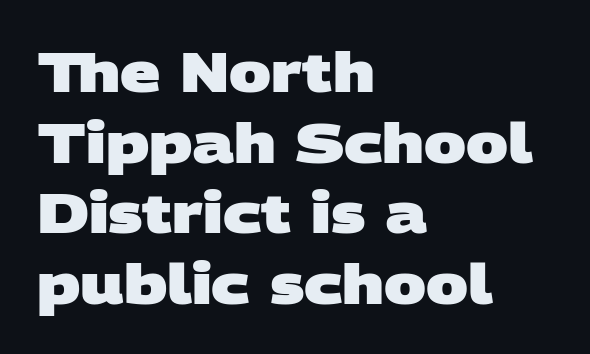
Check the space under the baseline: it is left empty. Do the characters align in a grid? No, the font is proportional. This block has exactly the height ordinary leading produces. The line texture is even and compact thanks to regular tracking.
